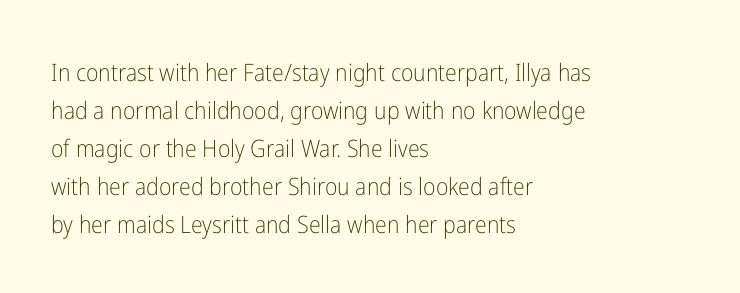
Q: Is the text bold? A: No.
Q: Is the text italic (slanted)? A: No, it is upright.
Q: Is the text underlined? A: No.
Q: How is the paragraph aligned? A: Left-aligned.
Q: Is the spacing between letters normal or unusually wide? A: Normal.
Q: Is the spacing between lines tight, normal or loose? A: Normal.
